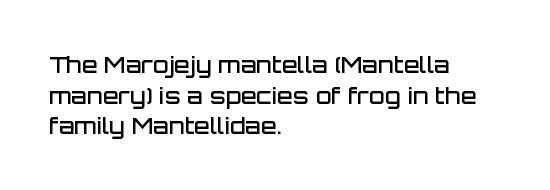
The image shows 23 px text type, upright; set left-aligned, normal line spacing (1.33x), normal letter spacing, not underlined.
